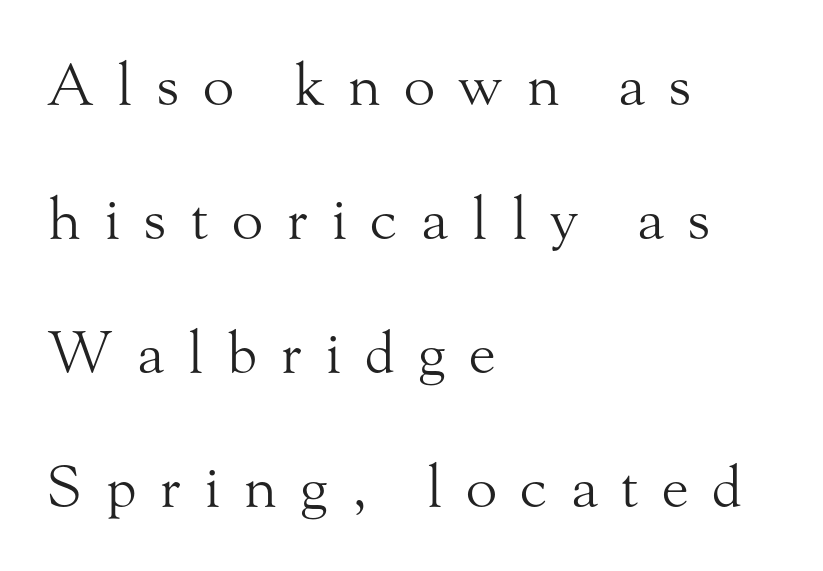
{"serif": "yes", "italic": "no", "bold": "no", "weight": "light", "width": "normal", "stroke_contrast": "medium", "x_height": "small", "monospaced": "no", "underline": "no", "align": "left", "line_spacing": "loose", "line_spacing_ratio": 2.31, "letter_spacing": "wide", "letter_spacing_em": 0.4, "glyph_px": 58}
